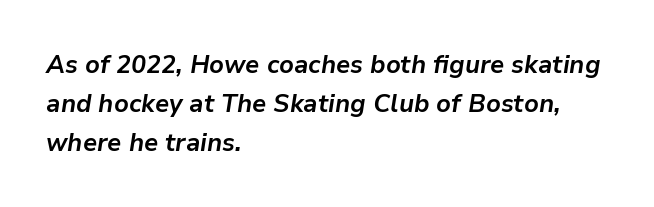
Q: Is the text bold? A: Yes.
Q: Is the text italic (slanted)? A: Yes, it leans right by about 9 degrees.
Q: Is the text underlined? A: No.
Q: How is the paragraph aligned? A: Left-aligned.
Q: Is the spacing between letters normal or unusually wide? A: Normal.
Q: Is the spacing between lines tight, normal or loose? A: Normal.
